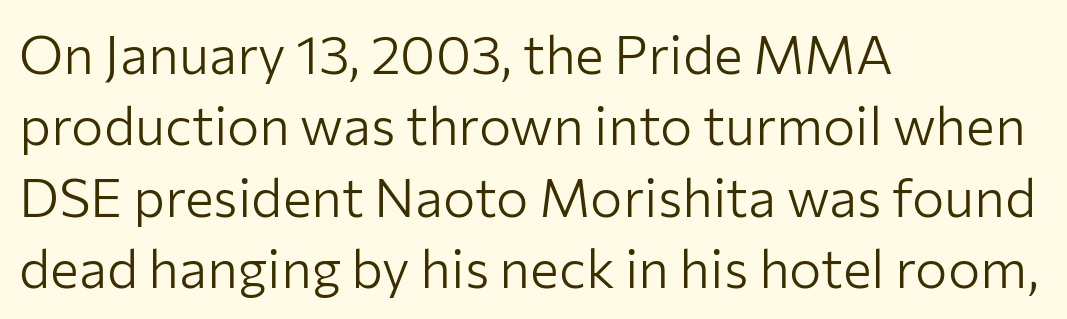
You could not count columns in this text — the font is proportionally spaced. This rendering features lettering with no underline. This is the regular roman posture of the typeface. Are there feet on the stems? There aren't — it's a sans. The line-height multiplier appears to be the usual default.
